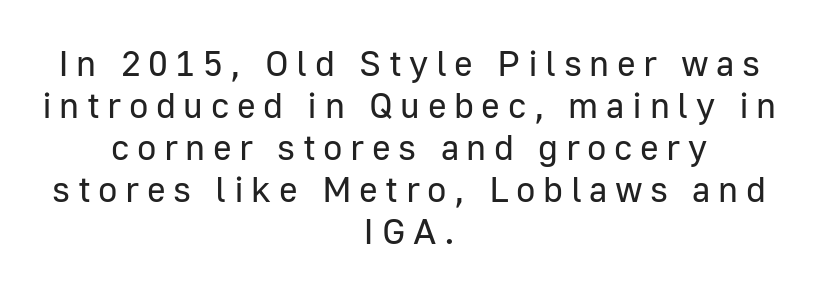
The image shows 36 px regular-weight sans-serif type, upright; set centered, line spacing 1.17x, unusually wide letter spacing (+0.21 em), not underlined; low stroke contrast and a medium x-height.
